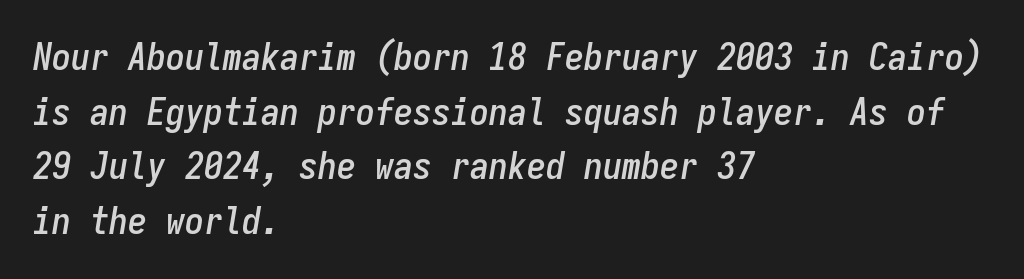
The image shows 38 px condensed type, italic (leaning right), monospaced; set left-aligned, normal line spacing (1.44x), normal letter spacing, not underlined; low stroke contrast and a medium x-height.
